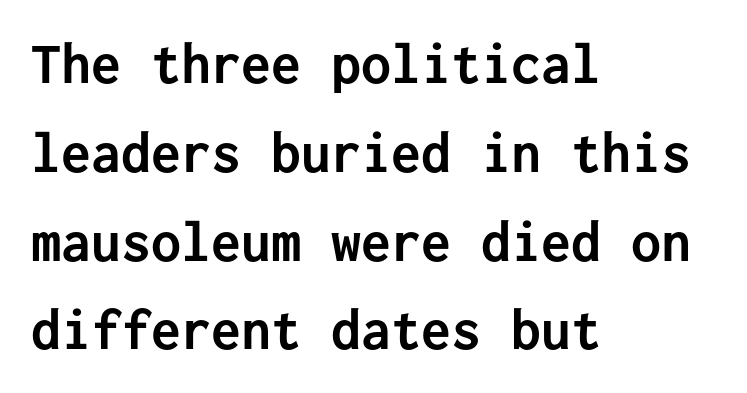
Q: Is the text bold? A: Yes.
Q: Is the text italic (slanted)? A: No, it is upright.
Q: Is the typeface a serif or a sans-serif typeface? A: Sans-serif.
Q: Is the text underlined? A: No.
Q: How is the paragraph aligned? A: Left-aligned.
Q: Is the spacing between letters normal or unusually wide? A: Normal.
Q: Is the spacing between lines tight, normal or loose? A: Normal.
Q: Width (condensed, normal, or wide)? A: Normal.
Q: Stroke contrast? A: Low.
Q: x-height? A: Medium.
Q: Monospaced? A: Yes.
